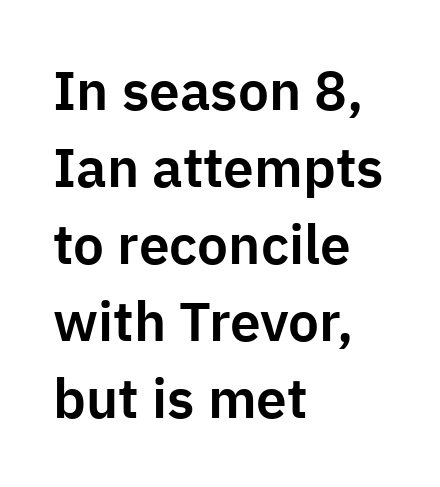
Q: Is the text italic (slanted)? A: No, it is upright.
Q: Is the typeface a serif or a sans-serif typeface? A: Sans-serif.
Q: Is the text underlined? A: No.
Q: How is the paragraph aligned? A: Left-aligned.
Q: Is the spacing between letters normal or unusually wide? A: Normal.
Q: Is the spacing between lines tight, normal or loose? A: Normal.
Q: Width (condensed, normal, or wide)? A: Normal.
Q: Stroke contrast? A: Low.
Q: x-height? A: Medium.
Q: Monospaced? A: No.
